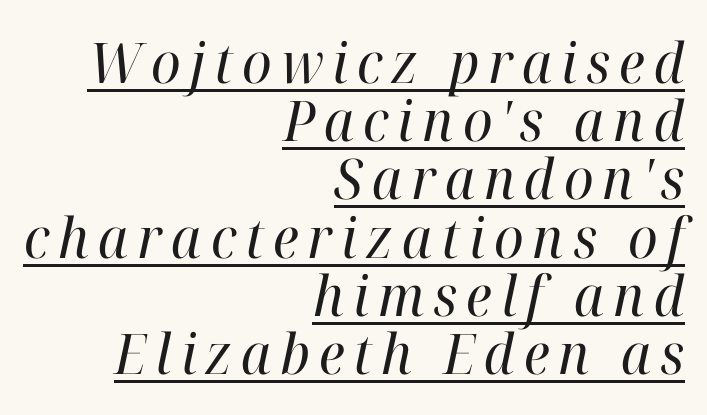
Q: Is the text bold? A: No.
Q: Is the text italic (slanted)? A: Yes, it leans right by about 12 degrees.
Q: Is the typeface a serif or a sans-serif typeface? A: Serif.
Q: Is the text underlined? A: Yes.
Q: How is the paragraph aligned? A: Right-aligned.
Q: Is the spacing between lines tight, normal or loose? A: Tight.
Q: Width (condensed, normal, or wide)? A: Normal.
Q: Stroke contrast? A: High.
Q: x-height? A: Medium.
Q: Monospaced? A: No.
